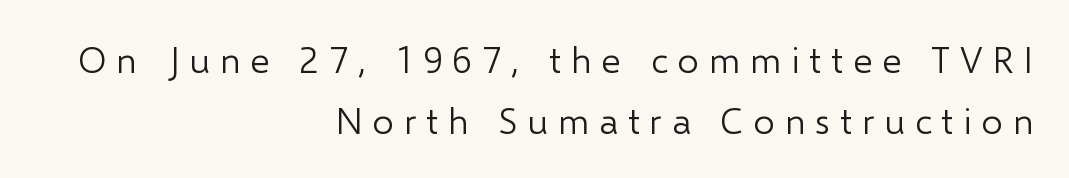
{"serif": "no", "italic": "no", "bold": "no", "weight": "light", "width": "normal", "stroke_contrast": "low", "x_height": "medium", "monospaced": "no", "underline": "no", "align": "right", "line_spacing": "normal", "line_spacing_ratio": 1.64, "letter_spacing": "wide", "letter_spacing_em": 0.27, "glyph_px": 37}
